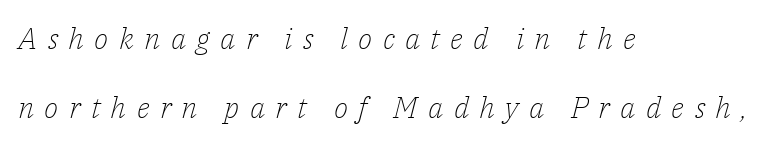
The image shows 30 px light serif type, italic (leaning right); set left-aligned, loose line spacing (2.31x), unusually wide letter spacing (+0.34 em), not underlined; low stroke contrast and a medium x-height.
